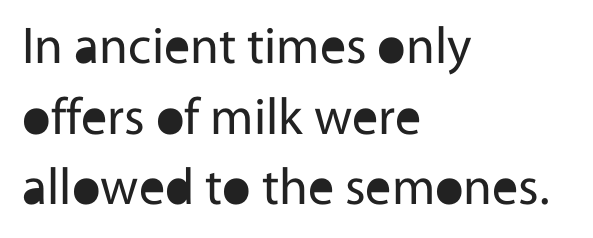
The image shows 52 px regular-weight sans-serif type, upright; set left-aligned, normal line spacing (1.36x), normal letter spacing, not underlined; a medium x-height.
